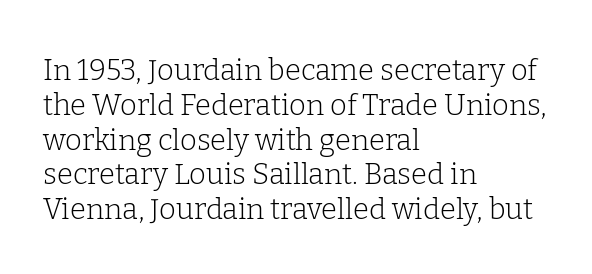
The image shows 29 px light serif type, upright; set left-aligned, line spacing 1.2x, normal letter spacing, not underlined; low stroke contrast and a medium x-height.
